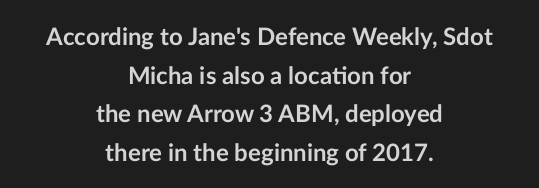
Q: Is the text bold? A: Yes.
Q: Is the text italic (slanted)? A: No, it is upright.
Q: Is the text underlined? A: No.
Q: How is the paragraph aligned? A: Centered.
Q: Is the spacing between letters normal or unusually wide? A: Normal.
Q: Is the spacing between lines tight, normal or loose? A: Normal.
